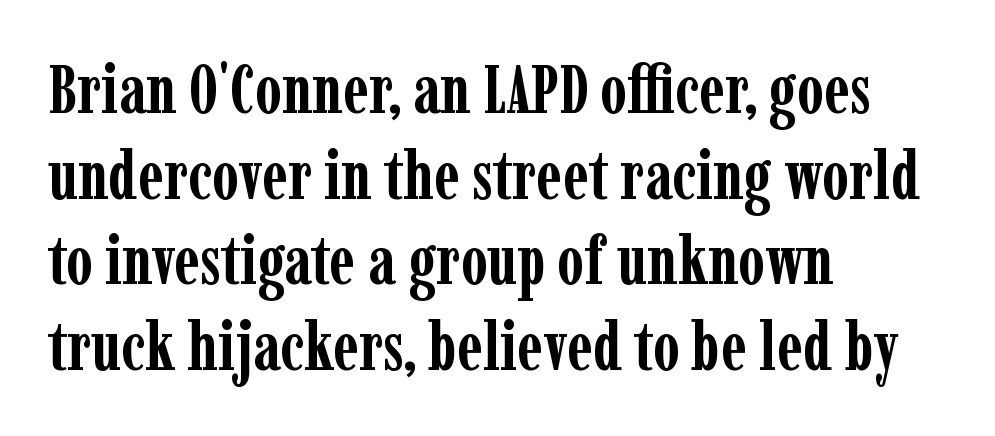
Here the designer chose a conventional face with non-uniform glyph widths. Typographic density is high because the face is bold. If you drew a ruler down the left edge, every line would touch it. The strip under each line holds only bare page. No extra tracking has been applied to these lines. Is there much room between lines? A standard amount, neither cramped nor airy.
